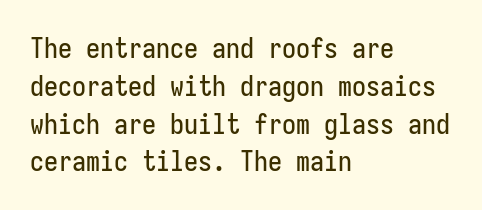
Q: Is the text italic (slanted)? A: No, it is upright.
Q: Is the typeface a serif or a sans-serif typeface? A: Sans-serif.
Q: Is the text underlined? A: No.
Q: How is the paragraph aligned? A: Left-aligned.
Q: Is the spacing between letters normal or unusually wide? A: Normal.
Q: Is the spacing between lines tight, normal or loose? A: Normal.
Q: Width (condensed, normal, or wide)? A: Condensed.
Q: Stroke contrast? A: Low.
Q: x-height? A: Medium.
